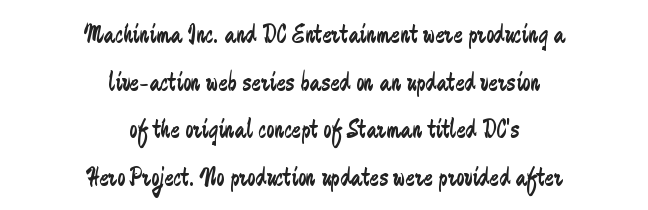
Line starts and ends both wander, symmetrically. Check the space under the baseline: it is left empty. Proportional: the letters do not fall into vertical columns. Summary of vertical rhythm: regular, with standard interline spacing. The font family rendered here belongs to the sans-serif group.
